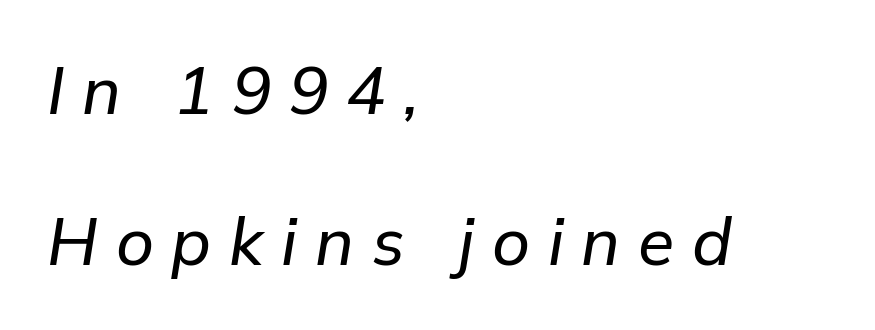
Q: Is the text italic (slanted)? A: Yes, it leans right by about 9 degrees.
Q: Is the text underlined? A: No.
Q: How is the paragraph aligned? A: Left-aligned.
Q: Is the spacing between letters normal or unusually wide? A: Unusually wide.
Q: Is the spacing between lines tight, normal or loose? A: Loose.
Q: Width (condensed, normal, or wide)? A: Normal.
Q: Stroke contrast? A: Low.
Q: x-height? A: Medium.
Q: Monospaced? A: No.
